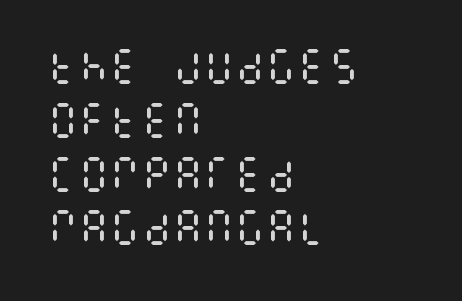
The image shows 39 px regular-weight, condensed type, upright; set left-aligned, normal line spacing (1.38x), normal letter spacing, not underlined; medium stroke contrast and a large x-height.
